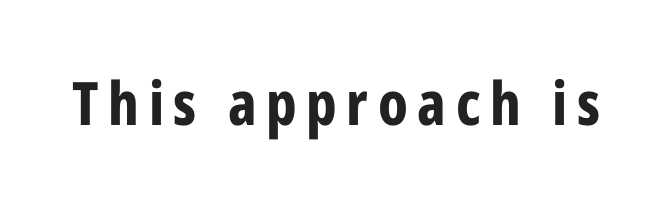
On the weight axis this lands at bold, roughly 700. The specimen omits any rule beneath the text block's lines. The face used here is proportionally spaced, like ordinary book or web type. Tall strokes in this sample are plumb rather than angled. Does the type have serifs? No, each stem ends abruptly.
